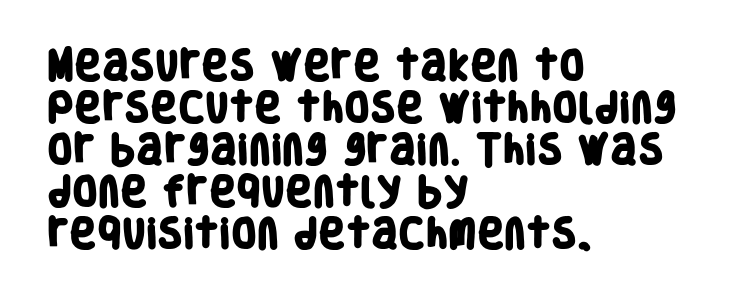
The image shows 33 px heavy, condensed sans-serif type; set left-aligned, normal line spacing (1.27x), normal letter spacing, not underlined; low stroke contrast and a large x-height.
